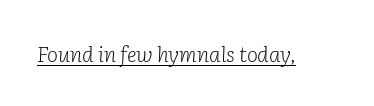
Underlining? Definitely there. Glyph-to-glyph distance matches everyday printed text. You can tell it's italic because the verticals aren't actually vertical. Unbolded letterforms with no extra heft.
